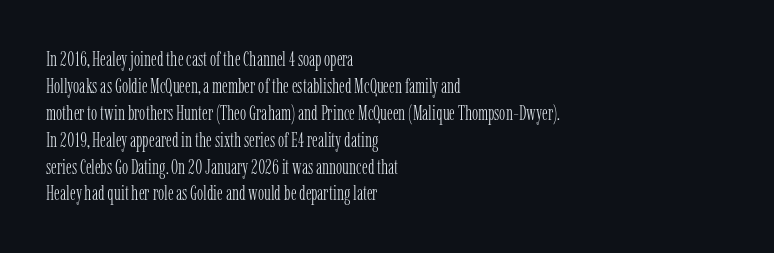
Q: Is the text bold? A: No.
Q: Is the text italic (slanted)? A: No, it is upright.
Q: Is the text underlined? A: No.
Q: How is the paragraph aligned? A: Left-aligned.
Q: Is the spacing between letters normal or unusually wide? A: Normal.
Q: Is the spacing between lines tight, normal or loose? A: Normal.
